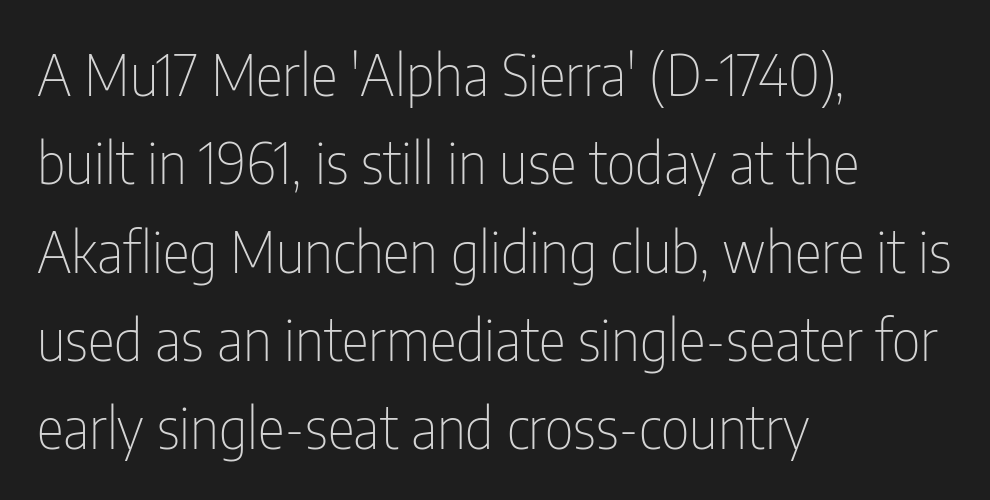
Q: Is the text bold? A: No.
Q: Is the text italic (slanted)? A: No, it is upright.
Q: Is the typeface a serif or a sans-serif typeface? A: Sans-serif.
Q: Is the text underlined? A: No.
Q: How is the paragraph aligned? A: Left-aligned.
Q: Is the spacing between letters normal or unusually wide? A: Normal.
Q: Is the spacing between lines tight, normal or loose? A: Normal.
Q: Width (condensed, normal, or wide)? A: Condensed.
Q: Stroke contrast? A: Low.
Q: x-height? A: Medium.
Q: Monospaced? A: No.
